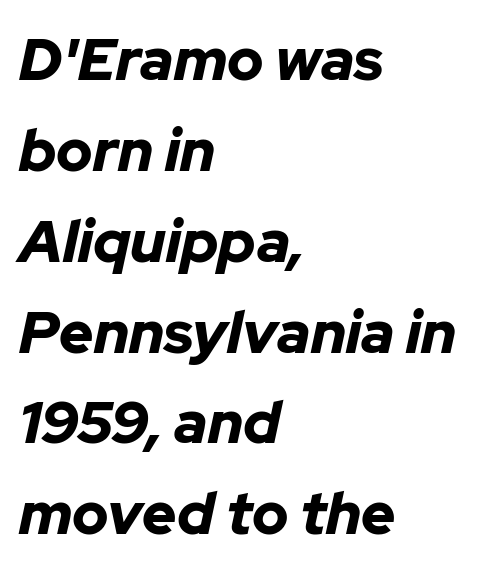
{"italic": "yes", "lean": "right", "slant_degrees": 12, "bold": "yes", "weight": "bold", "width": "normal", "stroke_contrast": "low", "x_height": "medium", "monospaced": "no", "underline": "no", "align": "left", "line_spacing": "normal", "line_spacing_ratio": 1.54, "letter_spacing": "normal", "letter_spacing_em": 0.0, "glyph_px": 59}
